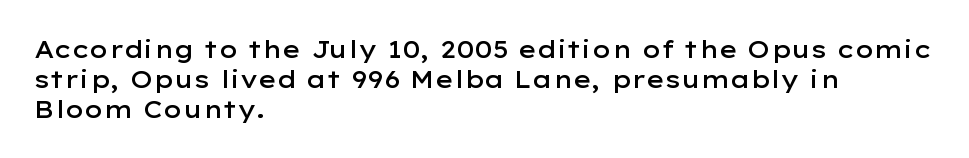
Q: Is the text bold? A: Semi-bold.
Q: Is the text italic (slanted)? A: No, it is upright.
Q: Is the text underlined? A: No.
Q: How is the paragraph aligned? A: Left-aligned.
Q: Is the spacing between letters normal or unusually wide? A: Normal.
